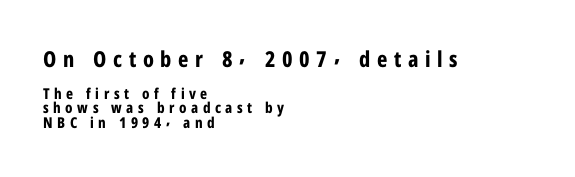
Q: Is the text bold? A: Yes.
Q: Is the text italic (slanted)? A: No, it is upright.
Q: Is the text underlined? A: No.
Q: How is the paragraph aligned? A: Left-aligned.
Q: Is the spacing between letters normal or unusually wide? A: Unusually wide.
Q: Is the spacing between lines tight, normal or loose? A: Tight.
Q: Which block of text is set in a larger size, the first (top) or the second (bottom)? A: The first (top) one.
